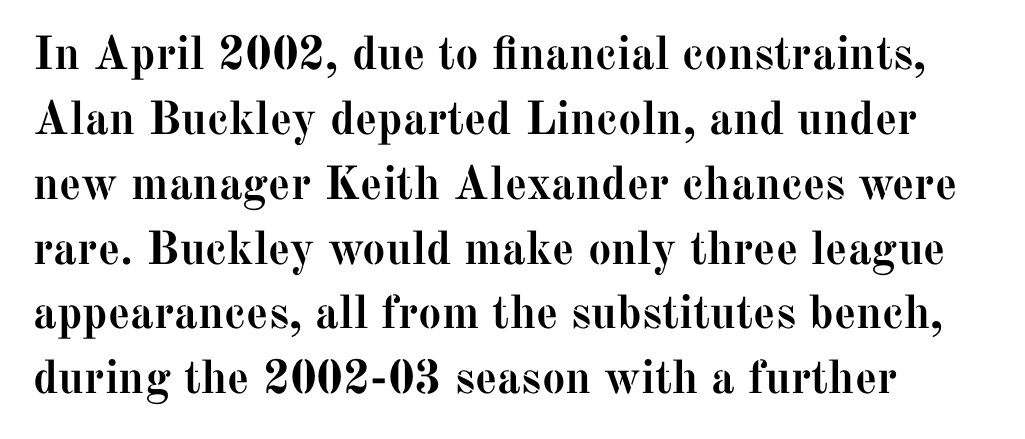
The image shows 47 px semibold serif type, upright; set normal line spacing (1.38x), normal letter spacing, not underlined; medium stroke contrast and a medium x-height.
